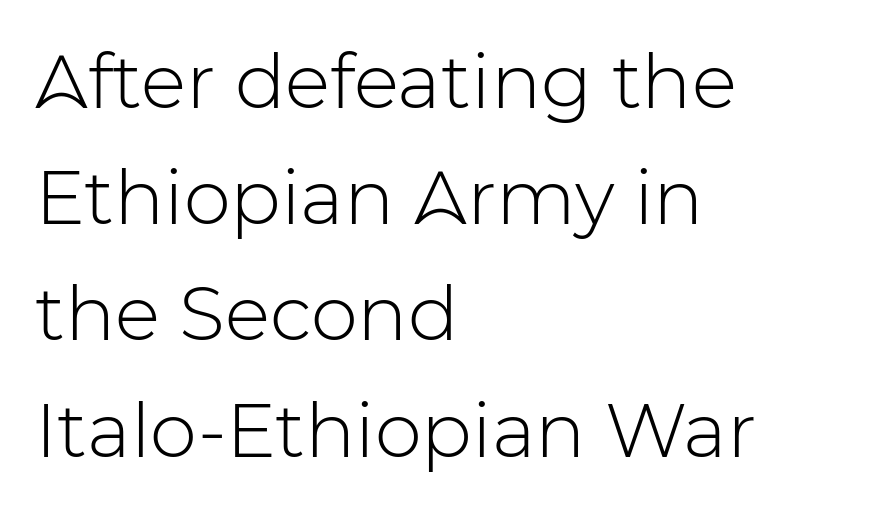
A typesetter would mark this as roman, not italic. Character widths vary here, with narrow letters taking less room than wide ones. Nothing sits at the stroke ends, so this counts as sans-serif. Quick note: underline off. Casual observation: everything's shoved over to the left. Leading: standard.
